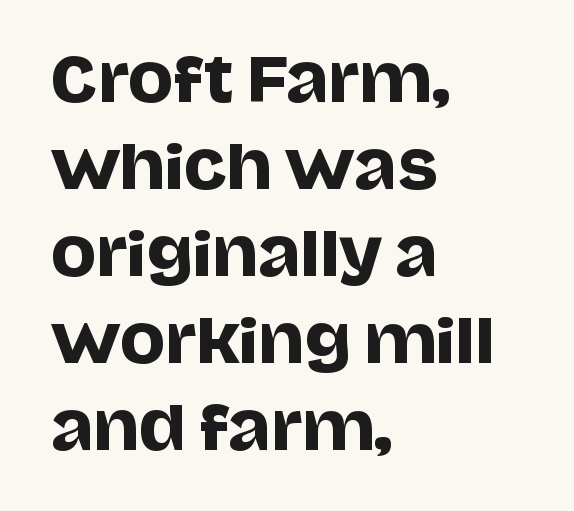
The image shows 60 px sans-serif type, upright; set left-aligned, normal line spacing (1.45x), normal letter spacing, not underlined; low stroke contrast and a large x-height.
